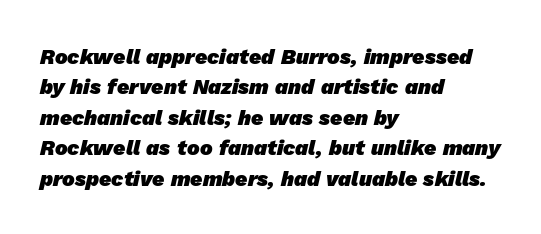
The image shows 21 px bold type; set left-aligned, normal line spacing (1.45x), normal letter spacing, not underlined.
